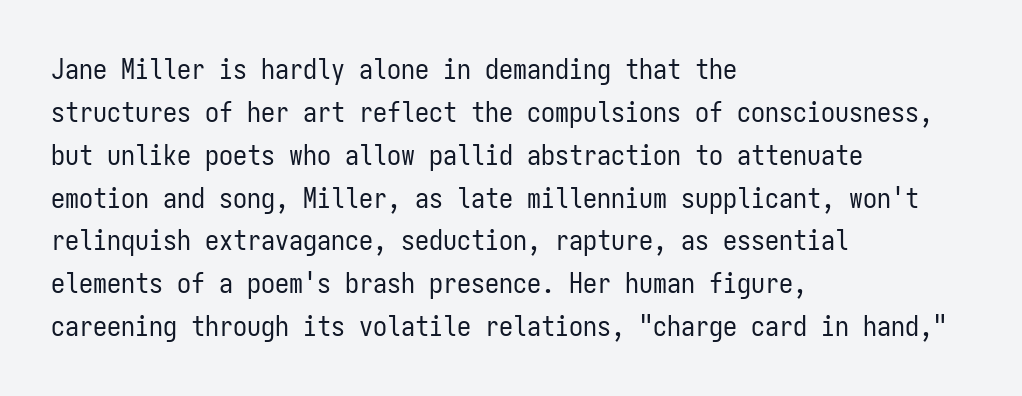
These lines are rendered in a fixed-pitch font. Whoever set this chose a conventional vertical rhythm. Plain, unruled lines of type. Posture: straight, roman, zero tilt. How are the letters spaced? Ordinarily, with no added tracking.
